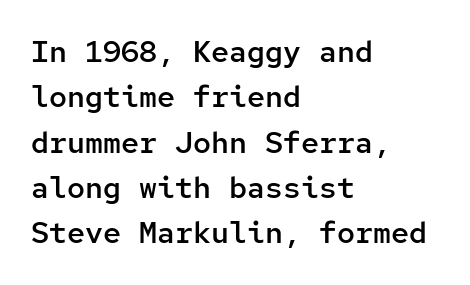
The image shows 30 px semibold sans-serif type, upright, monospaced; set left-aligned, normal line spacing (1.51x), normal letter spacing, not underlined; low stroke contrast and a medium x-height.
